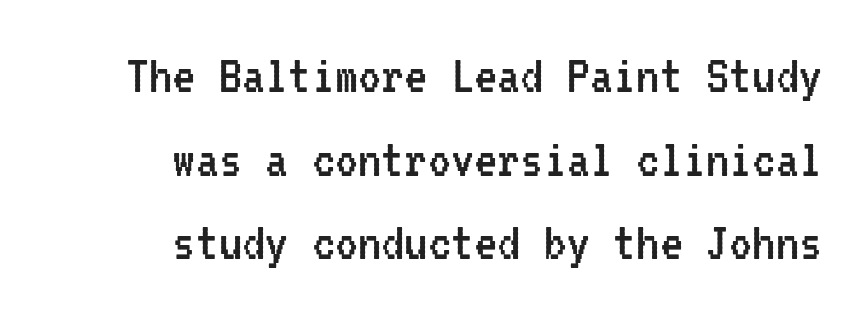
Q: Is the text bold? A: No.
Q: Is the text italic (slanted)? A: No, it is upright.
Q: Is the typeface a serif or a sans-serif typeface? A: Sans-serif.
Q: Is the text underlined? A: No.
Q: How is the paragraph aligned? A: Right-aligned.
Q: Is the spacing between letters normal or unusually wide? A: Normal.
Q: Is the spacing between lines tight, normal or loose? A: Normal.
Q: Width (condensed, normal, or wide)? A: Condensed.
Q: Stroke contrast? A: Low.
Q: x-height? A: Medium.
Q: Monospaced? A: Yes.
